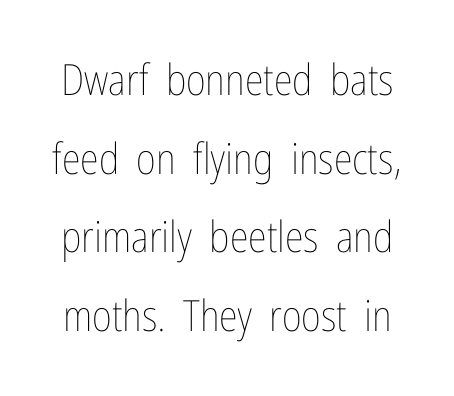
Q: Is the text bold? A: No.
Q: Is the text italic (slanted)? A: No, it is upright.
Q: Is the text underlined? A: No.
Q: Is the spacing between letters normal or unusually wide? A: Normal.
Q: Width (condensed, normal, or wide)? A: Condensed.
Q: Stroke contrast? A: Low.
Q: x-height? A: Medium.
Q: Monospaced? A: No.
